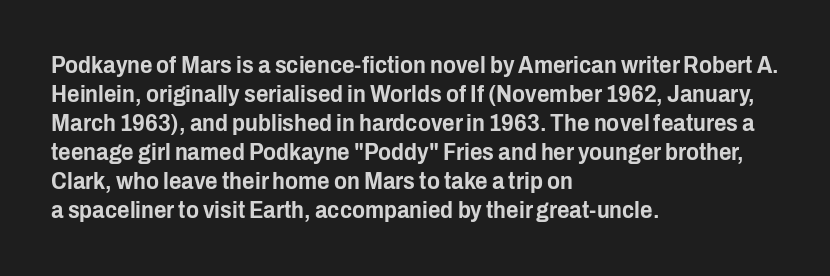
The image shows 24 px text type, upright; set left-aligned, line spacing 1.21x, normal letter spacing, not underlined.
